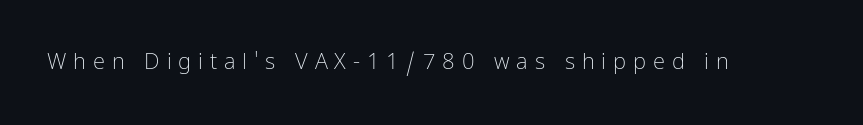
Substantial extra tracking has been applied to these lines. Posture: upright roman. A bare baseline throughout the passage. A quiet, ordinary-to-light weight characterises the typeface.
